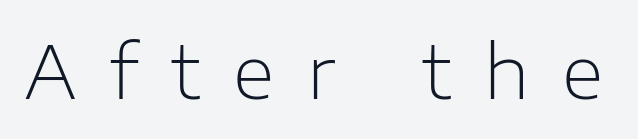
Q: Is the text bold? A: No.
Q: Is the text italic (slanted)? A: No, it is upright.
Q: Is the typeface a serif or a sans-serif typeface? A: Sans-serif.
Q: Is the text underlined? A: No.
Q: Is the spacing between letters normal or unusually wide? A: Unusually wide.
Q: Width (condensed, normal, or wide)? A: Normal.
Q: Stroke contrast? A: Low.
Q: x-height? A: Medium.
Q: Monospaced? A: No.
